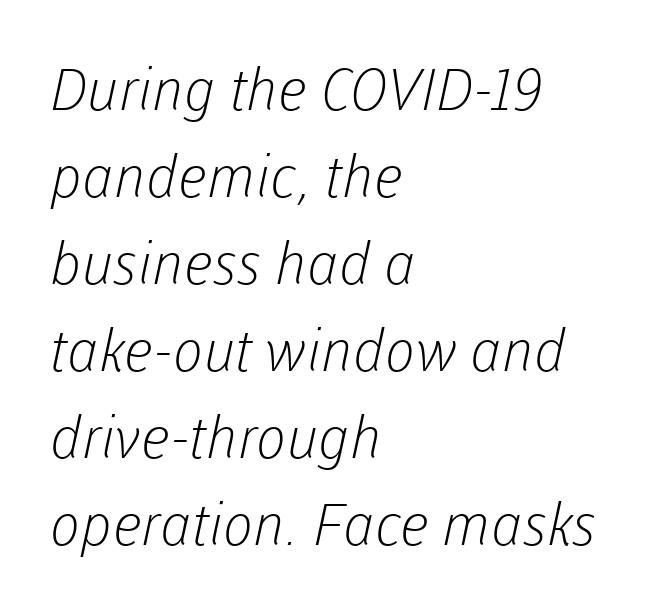
{"serif": "no", "bold": "no", "weight": "light", "width": "normal", "stroke_contrast": "low", "x_height": "medium", "monospaced": "no", "underline": "no", "align": "left", "line_spacing": "normal", "line_spacing_ratio": 1.5, "letter_spacing": "normal", "letter_spacing_em": 0.0, "glyph_px": 58}
